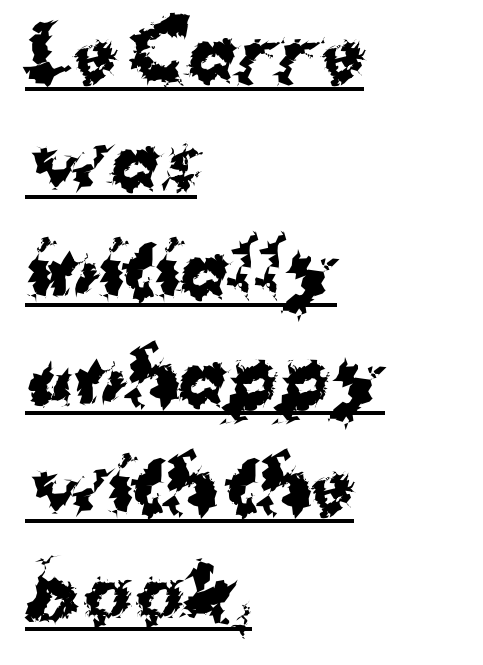
{"serif": "no", "bold": "yes", "weight": "bold", "width": "normal", "stroke_contrast": "medium", "x_height": "medium", "monospaced": "no", "underline": "yes", "align": "left", "line_spacing": "normal", "line_spacing_ratio": 1.48, "letter_spacing": "normal", "letter_spacing_em": 0.0, "glyph_px": 73}
